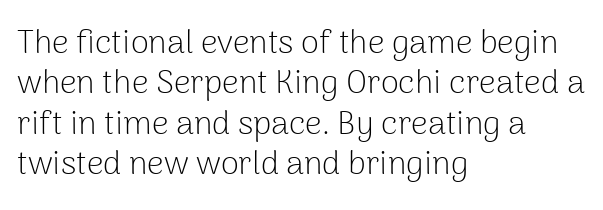
The image shows 33 px light sans-serif type, upright; set left-aligned, line spacing 1.22x, normal letter spacing, not underlined; low stroke contrast and a medium x-height.
